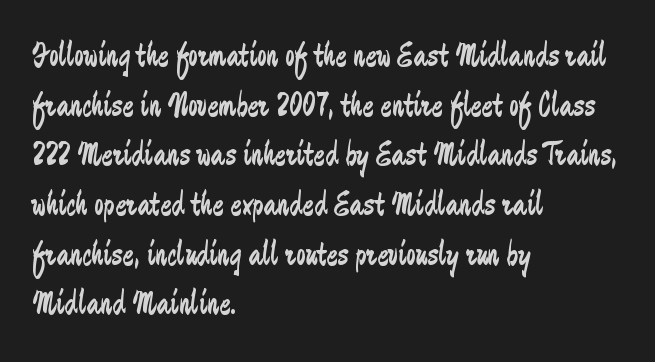
{"serif": "no", "bold": "no", "weight": "regular", "width": "condensed", "stroke_contrast": "low", "x_height": "small", "monospaced": "no", "underline": "no", "align": "left", "line_spacing": "normal", "line_spacing_ratio": 1.46, "letter_spacing": "normal", "letter_spacing_em": 0.0, "glyph_px": 34}
